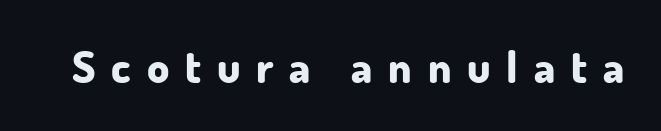
The image shows 44 px bold sans-serif type, upright; set unusually wide letter spacing (+0.36 em), not underlined; low stroke contrast and a small x-height.
